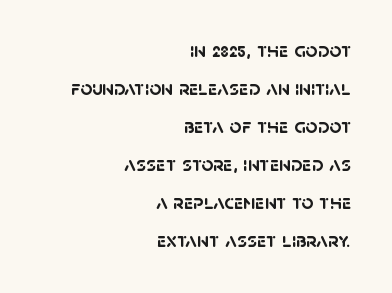
The setting favours the right margin, as signatures and pull-quotes sometimes do. Bold? Absolutely — the strokes are thick and heavy. The letters sit at their default tracking, neither squeezed nor spread. Rule under the text: the space is simply empty.
